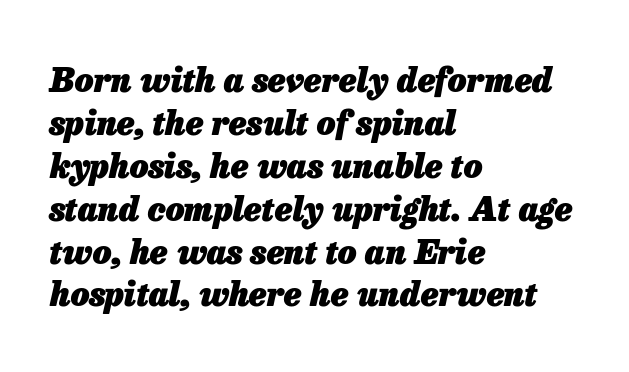
The image shows 33 px heavy type, italic (leaning right); set left-aligned, normal line spacing (1.3x), normal letter spacing, not underlined; low stroke contrast and a medium x-height.
